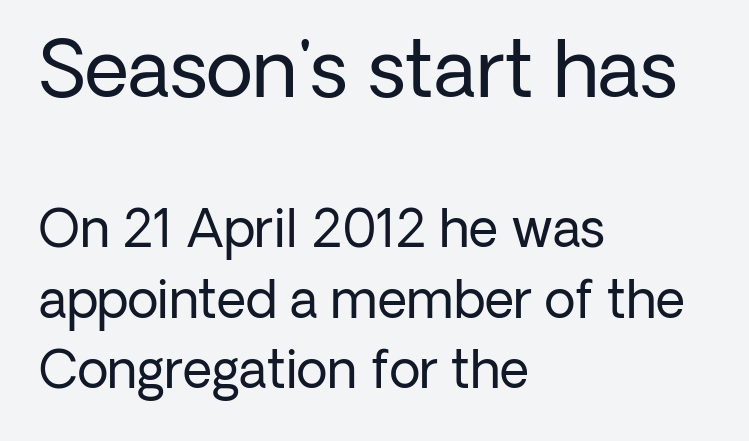
The image shows 77 px regular-weight sans-serif type, upright; set left-aligned, normal line spacing (1.39x), normal letter spacing, not underlined; the first (top) block is 1.51x larger; low stroke contrast and a medium x-height.
